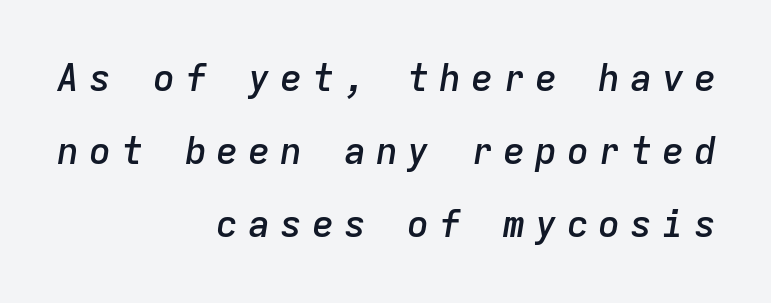
The image shows 37 px semibold type, italic (leaning right), monospaced; set right-aligned, loose line spacing (1.97x), unusually wide letter spacing (+0.26 em), not underlined; low stroke contrast and a medium x-height.
